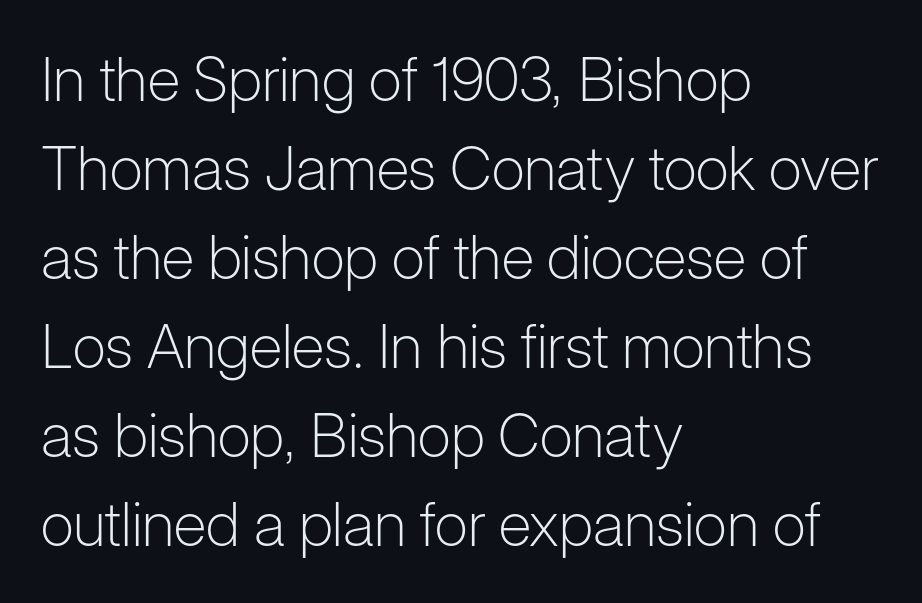
{"serif": "no", "italic": "no", "bold": "no", "weight": "light", "width": "normal", "stroke_contrast": "low", "x_height": "medium", "monospaced": "no", "underline": "no", "align": "left", "line_spacing": "normal", "line_spacing_ratio": 1.46, "letter_spacing": "normal", "letter_spacing_em": 0.0, "glyph_px": 61}
